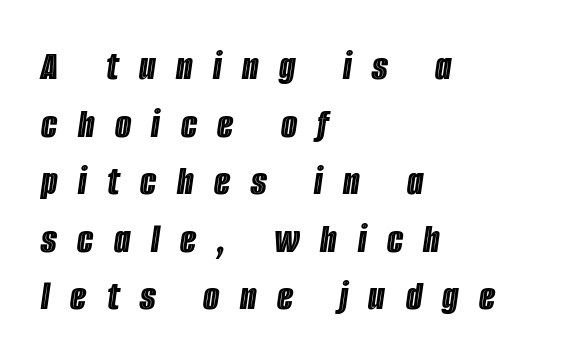
{"italic": "yes", "lean": "right", "slant_degrees": 8, "width": "condensed", "x_height": "large", "monospaced": "no", "underline": "no", "align": "left", "line_spacing": "normal", "line_spacing_ratio": 1.37, "letter_spacing": "wide", "letter_spacing_em": 0.49, "glyph_px": 42}
